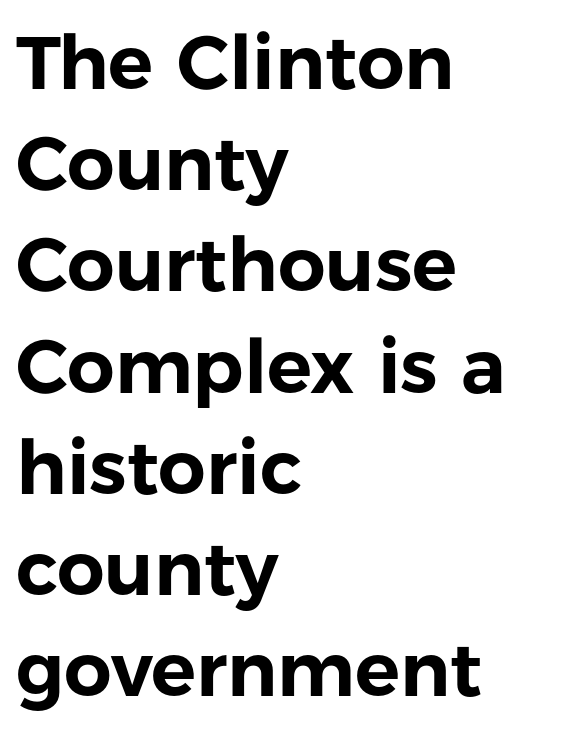
The image shows 75 px sans-serif type, upright; set left-aligned, normal line spacing (1.35x), normal letter spacing, not underlined; low stroke contrast and a medium x-height.
